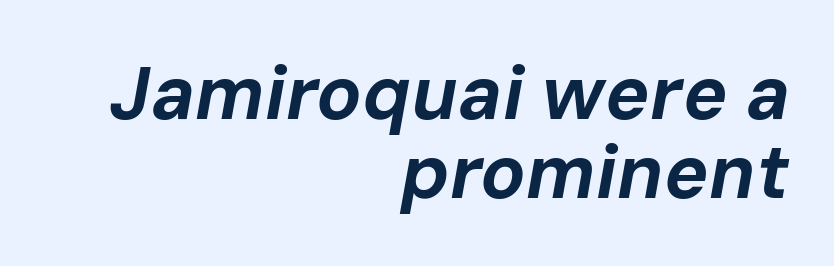
The lines in this sample share a right terminus and differ only in where they begin. Caption: standard tracking, unaltered. Every character sits at an angle, as italics do. Look at the stroke-to-counter ratio: heavy, a bold. Descenders hang freely into open space.
